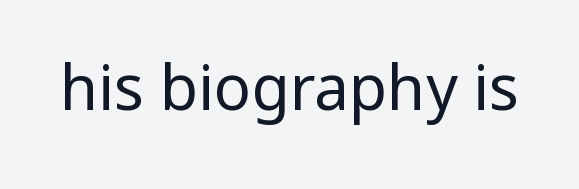
{"serif": "no", "italic": "no", "bold": "no", "weight": "regular", "width": "condensed", "stroke_contrast": "low", "x_height": "large", "monospaced": "no", "underline": "no", "letter_spacing": "normal", "letter_spacing_em": 0.0, "glyph_px": 62}
